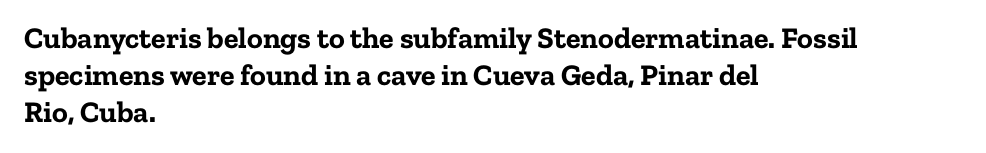
The image shows 30 px bold serif type, upright; set left-aligned, line spacing 1.23x, normal letter spacing, not underlined; low stroke contrast and a medium x-height.
